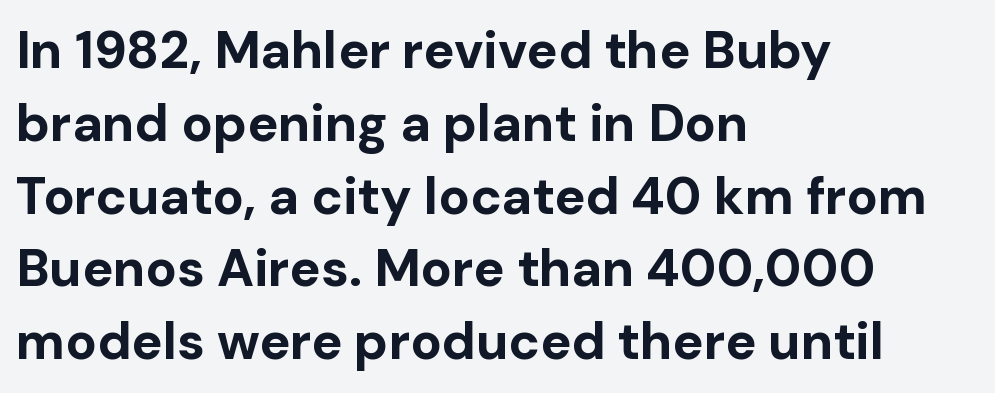
The image shows 52 px bold sans-serif type, upright; set left-aligned, normal line spacing (1.4x), normal letter spacing, not underlined; low stroke contrast and a medium x-height.
